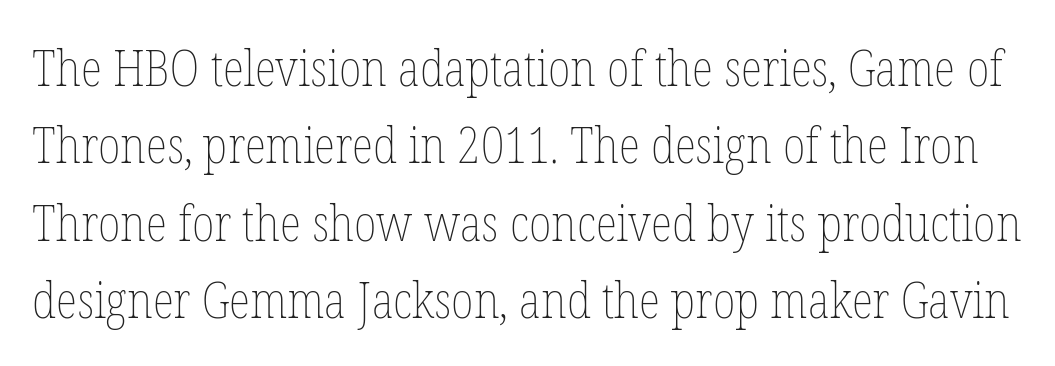
The passage shown is typed in a proportional face where columns would drift. Spacing between characters is what you'd get straight out of the box. The passage shown stacks its lines at a standard gap. Weight: in the light-to-regular range. The specimen reads as upright at a glance. Lines of text with bare space underneath.
